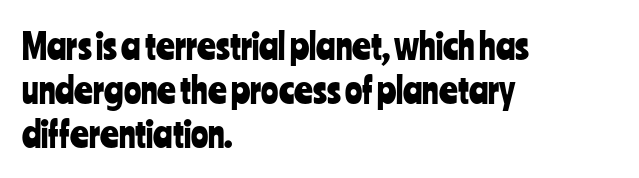
{"serif": "no", "italic": "no", "width": "condensed", "stroke_contrast": "low", "x_height": "medium", "monospaced": "no", "underline": "no", "align": "left", "line_spacing_ratio": 1.22, "letter_spacing": "normal", "letter_spacing_em": 0.0, "glyph_px": 36}
